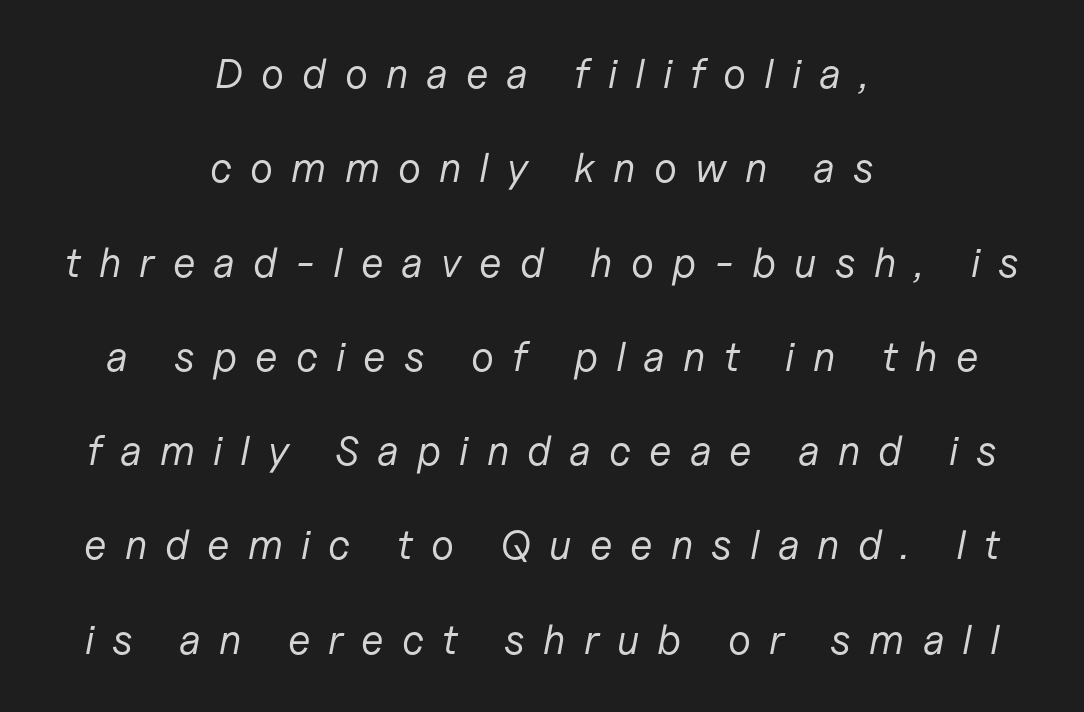
{"italic": "yes", "lean": "right", "slant_degrees": 11, "bold": "no", "weight": "regular", "width": "normal", "stroke_contrast": "low", "x_height": "medium", "monospaced": "no", "underline": "no", "align": "center", "line_spacing": "loose", "line_spacing_ratio": 2.3, "letter_spacing": "wide", "letter_spacing_em": 0.44, "glyph_px": 41}
